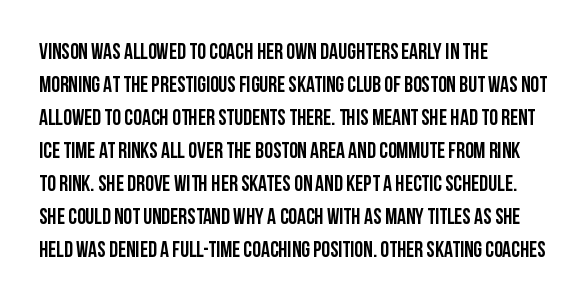
A clean baseline with only descenders dipping below it. Standard letterfit; no display-style spreading of the glyphs. Notice how descenders clear the ascenders below comfortably — that's standard leading. It's the straight-up-and-down kind of type. Does the copy run flush right? No — it runs flush left.
